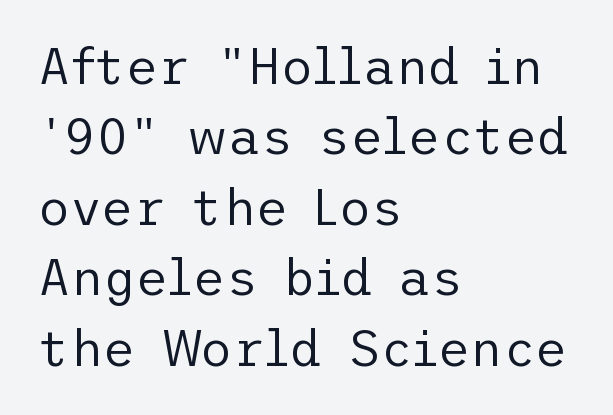
Q: Is the text bold? A: No.
Q: Is the text italic (slanted)? A: No, it is upright.
Q: Is the typeface a serif or a sans-serif typeface? A: Sans-serif.
Q: Is the text underlined? A: No.
Q: How is the paragraph aligned? A: Left-aligned.
Q: Is the spacing between letters normal or unusually wide? A: Normal.
Q: Is the spacing between lines tight, normal or loose? A: Normal.
Q: Width (condensed, normal, or wide)? A: Normal.
Q: Stroke contrast? A: Low.
Q: x-height? A: Medium.
